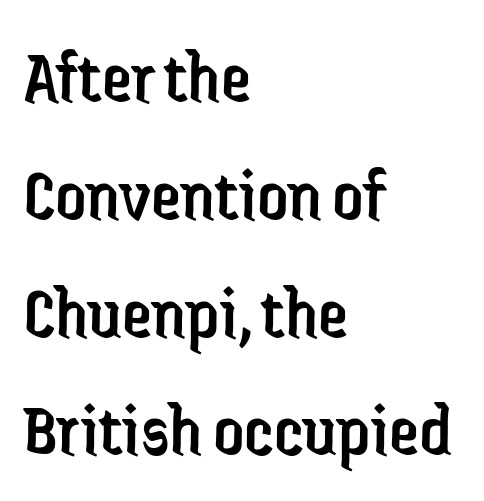
Plain, unruled lines of type. One-word summary of the alignment: left. Baseline-to-baseline distance is the conventional proportion of letter height. The font's upright variant was chosen for this text. The weight tops out at a normal text grade. Letterform terminals end flat and unadorned throughout the passage.
